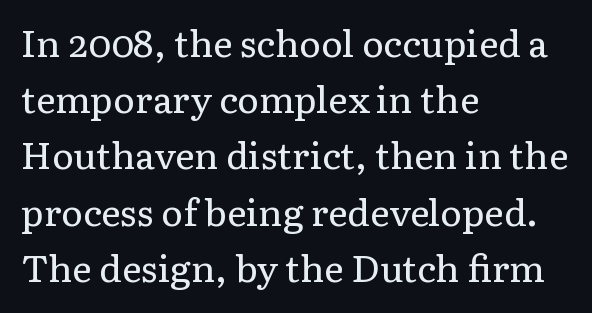
Q: Is the text bold? A: No.
Q: Is the text italic (slanted)? A: No, it is upright.
Q: Is the typeface a serif or a sans-serif typeface? A: Serif.
Q: Is the text underlined? A: No.
Q: How is the paragraph aligned? A: Left-aligned.
Q: Is the spacing between letters normal or unusually wide? A: Normal.
Q: Is the spacing between lines tight, normal or loose? A: Normal.
Q: Width (condensed, normal, or wide)? A: Normal.
Q: Stroke contrast? A: Low.
Q: x-height? A: Medium.
Q: Monospaced? A: No.
